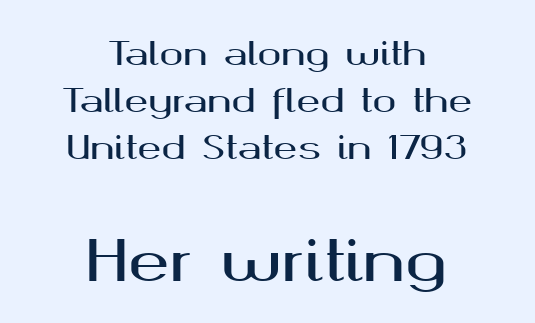
The vertical gap from one line to the next is medium. What stands out about the letter spacing? Nothing — it is the standard amount. Underline: absent. The passage shown begins with its smaller block and ends with its larger one.
